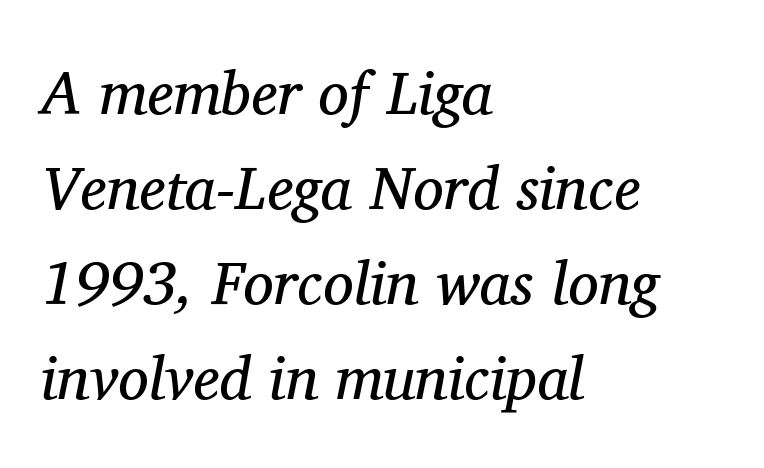
Q: Is the text bold? A: No.
Q: Is the text italic (slanted)? A: Yes, it leans right by about 11 degrees.
Q: Is the typeface a serif or a sans-serif typeface? A: Serif.
Q: Is the text underlined? A: No.
Q: How is the paragraph aligned? A: Left-aligned.
Q: Is the spacing between letters normal or unusually wide? A: Normal.
Q: Is the spacing between lines tight, normal or loose? A: Normal.
Q: Width (condensed, normal, or wide)? A: Normal.
Q: Stroke contrast? A: Medium.
Q: x-height? A: Medium.
Q: Monospaced? A: No.
